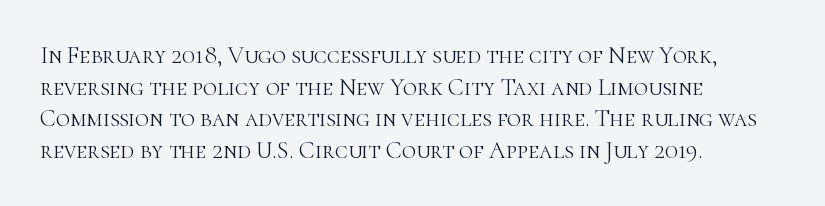
{"italic": "no", "bold": "no", "underline": "no", "align": "left", "line_spacing": "normal", "line_spacing_ratio": 1.32, "letter_spacing": "normal", "letter_spacing_em": 0.0, "glyph_px": 24}
